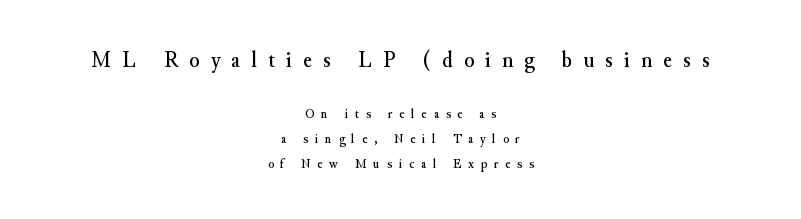
Q: Is the text italic (slanted)? A: No, it is upright.
Q: Is the text underlined? A: No.
Q: How is the paragraph aligned? A: Centered.
Q: Is the spacing between letters normal or unusually wide? A: Unusually wide.
Q: Which block of text is set in a larger size, the first (top) or the second (bottom)? A: The first (top) one.
